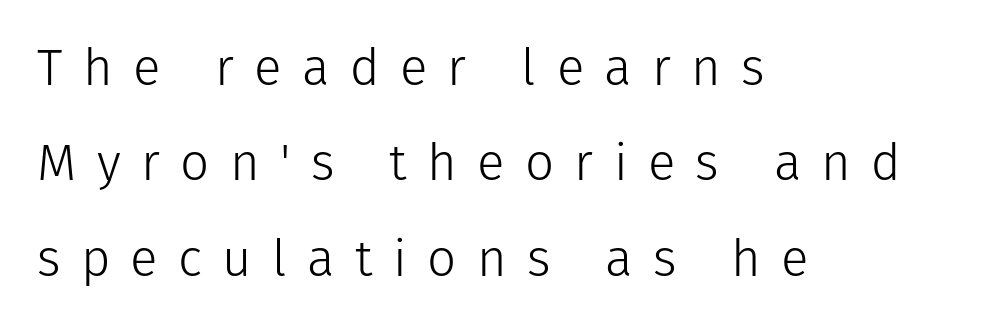
Q: Is the text bold? A: No.
Q: Is the text italic (slanted)? A: No, it is upright.
Q: Is the typeface a serif or a sans-serif typeface? A: Sans-serif.
Q: Is the text underlined? A: No.
Q: How is the paragraph aligned? A: Left-aligned.
Q: Is the spacing between letters normal or unusually wide? A: Unusually wide.
Q: Width (condensed, normal, or wide)? A: Normal.
Q: Stroke contrast? A: Low.
Q: x-height? A: Medium.
Q: Monospaced? A: No.
